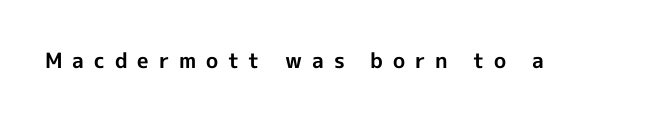
You could only call the tracking loose — the letters float apart. It's the straight-up-and-down kind of type. Is the type bold? Yes — the strokes are clearly thick and heavy. Descender tails drop into unmarked territory.
